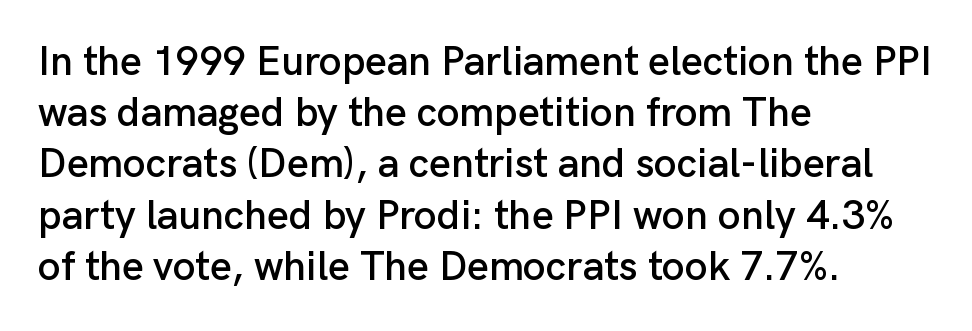
{"serif": "no", "italic": "no", "width": "normal", "stroke_contrast": "low", "x_height": "medium", "monospaced": "no", "underline": "no", "align": "left", "line_spacing": "normal", "line_spacing_ratio": 1.25, "letter_spacing": "normal", "letter_spacing_em": 0.0, "glyph_px": 41}
